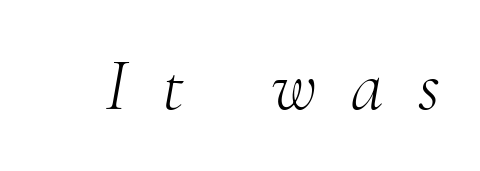
Q: Is the text bold? A: No.
Q: Is the text italic (slanted)? A: Yes, it leans right by about 10 degrees.
Q: Is the typeface a serif or a sans-serif typeface? A: Serif.
Q: Is the text underlined? A: No.
Q: Is the spacing between letters normal or unusually wide? A: Unusually wide.
Q: Width (condensed, normal, or wide)? A: Normal.
Q: Stroke contrast? A: Medium.
Q: x-height? A: Small.
Q: Monospaced? A: No.
